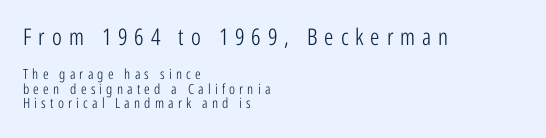
{"italic": "no", "bold": "no", "underline": "no", "align": "left", "line_spacing": "tight", "line_spacing_ratio": 1.06, "letter_spacing": "wide", "letter_spacing_em": 0.3, "larger_block": "first", "size_ratio": 1.64, "glyph_px": 23}
